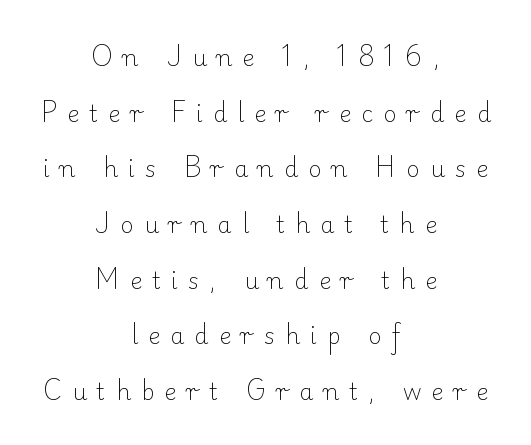
You can tell it's not italic because the verticals are truly vertical. The words here are not underlined. The whitespace from short lines is split evenly between both sides. Stem width sits at or under what a default text font uses. Look at the tracking — it's clearly loosened, letters drifting apart. Leading is clearly above the norm, producing a sparse column.
